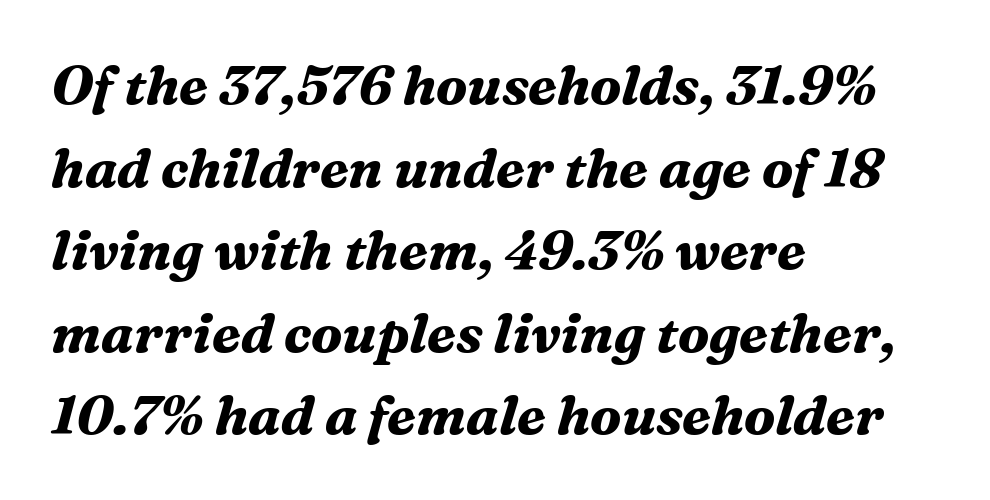
The image shows 54 px bold serif type, italic (leaning right); set left-aligned, normal line spacing (1.53x), normal letter spacing, not underlined; medium stroke contrast and a medium x-height.
